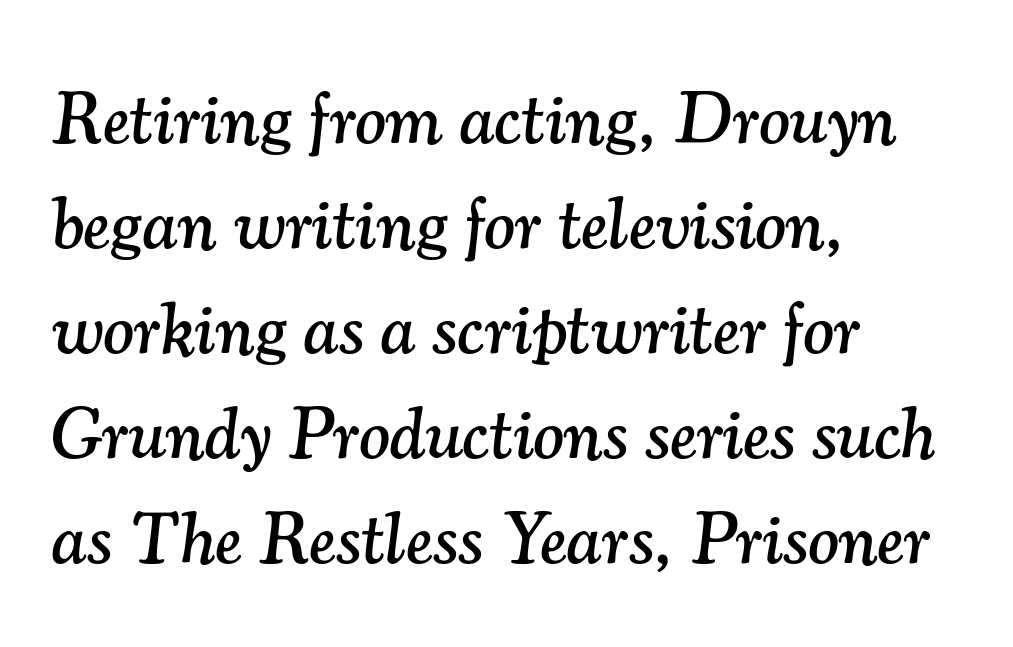
{"serif": "yes", "italic": "yes", "lean": "right", "slant_degrees": 7, "width": "normal", "stroke_contrast": "medium", "x_height": "small", "monospaced": "no", "underline": "no", "align": "left", "line_spacing": "normal", "line_spacing_ratio": 1.44, "letter_spacing": "normal", "letter_spacing_em": 0.0, "glyph_px": 73}
